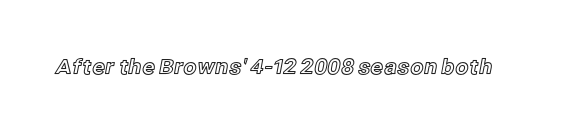
The string is rendered with underlining switched off. Students, note that the glyphs here touch the page at normal intervals.
